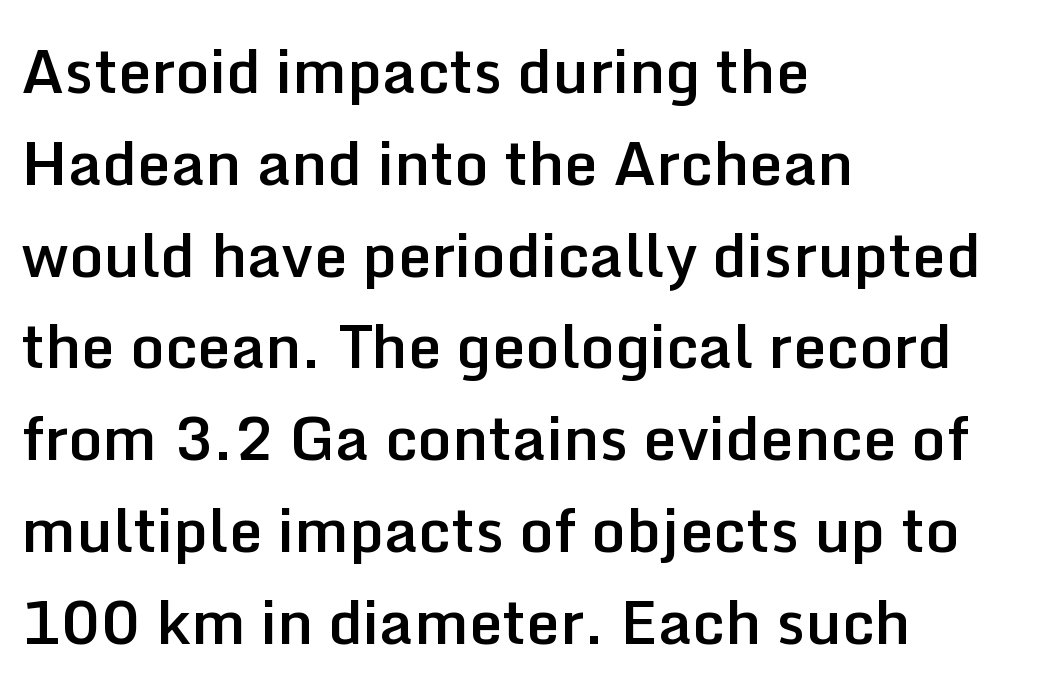
{"serif": "no", "italic": "no", "bold": "semi", "weight": "semibold", "width": "normal", "stroke_contrast": "low", "x_height": "medium", "monospaced": "no", "underline": "no", "align": "left", "line_spacing": "normal", "line_spacing_ratio": 1.53, "letter_spacing": "normal", "letter_spacing_em": 0.0, "glyph_px": 60}
